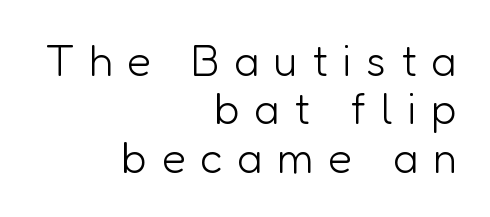
Q: Is the text bold? A: No.
Q: Is the text italic (slanted)? A: No, it is upright.
Q: Is the typeface a serif or a sans-serif typeface? A: Sans-serif.
Q: Is the text underlined? A: No.
Q: How is the paragraph aligned? A: Right-aligned.
Q: Is the spacing between letters normal or unusually wide? A: Unusually wide.
Q: Is the spacing between lines tight, normal or loose? A: Tight.
Q: Width (condensed, normal, or wide)? A: Normal.
Q: Stroke contrast? A: Low.
Q: x-height? A: Medium.
Q: Monospaced? A: No.
